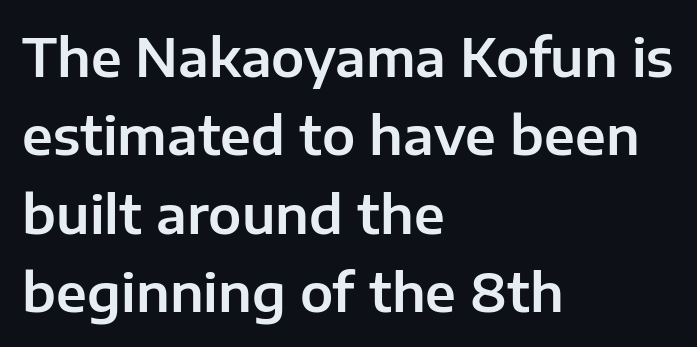
{"serif": "no", "italic": "no", "width": "normal", "stroke_contrast": "low", "x_height": "medium", "monospaced": "no", "underline": "no", "align": "left", "line_spacing": "normal", "line_spacing_ratio": 1.48, "letter_spacing": "normal", "letter_spacing_em": 0.0, "glyph_px": 53}
